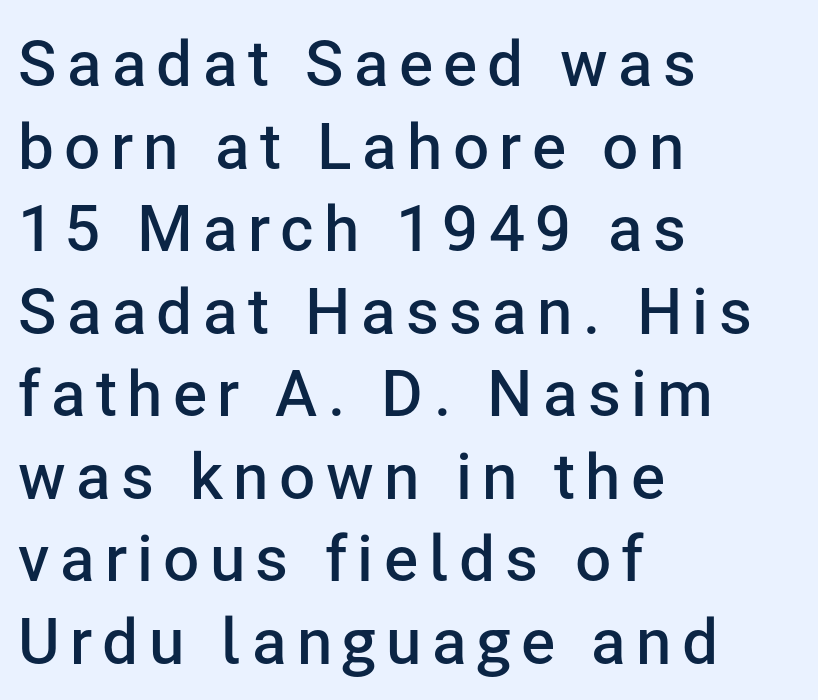
The image shows 64 px semibold sans-serif type, upright; set left-aligned, normal line spacing (1.29x), not underlined; low stroke contrast and a medium x-height.
